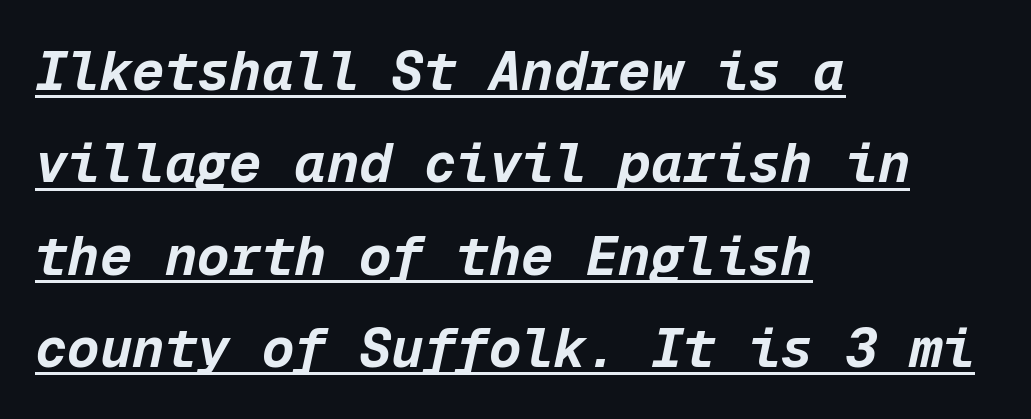
The image shows 54 px bold type, italic (leaning right), monospaced; set left-aligned, line spacing 1.71x, normal letter spacing, underlined; low stroke contrast and a medium x-height.
